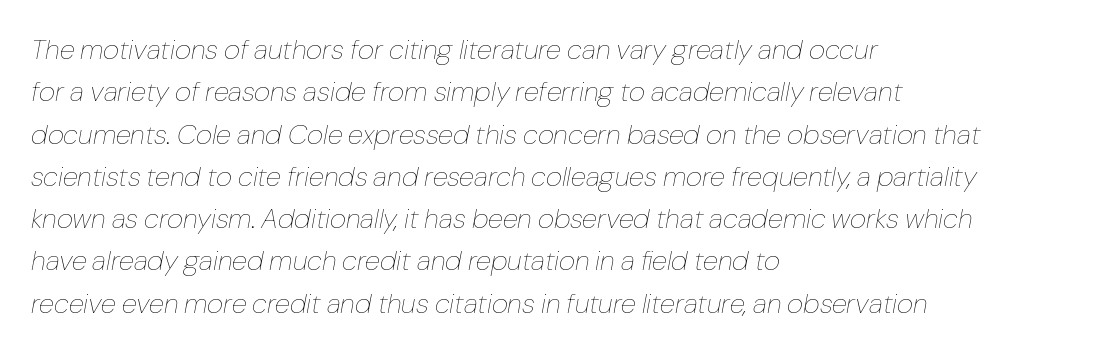
Q: Is the text bold? A: No.
Q: Is the text italic (slanted)? A: Yes, it leans right by about 10 degrees.
Q: Is the text underlined? A: No.
Q: How is the paragraph aligned? A: Left-aligned.
Q: Is the spacing between letters normal or unusually wide? A: Normal.
Q: Is the spacing between lines tight, normal or loose? A: Normal.
Q: Width (condensed, normal, or wide)? A: Normal.
Q: Stroke contrast? A: Low.
Q: x-height? A: Medium.
Q: Monospaced? A: No.
